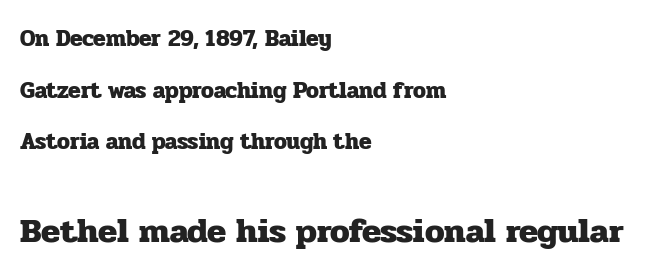
The image shows 35 px heavy serif type, upright; set left-aligned, loose line spacing (2.24x), normal letter spacing, not underlined; the second (bottom) block is 1.52x larger; low stroke contrast and a medium x-height.
